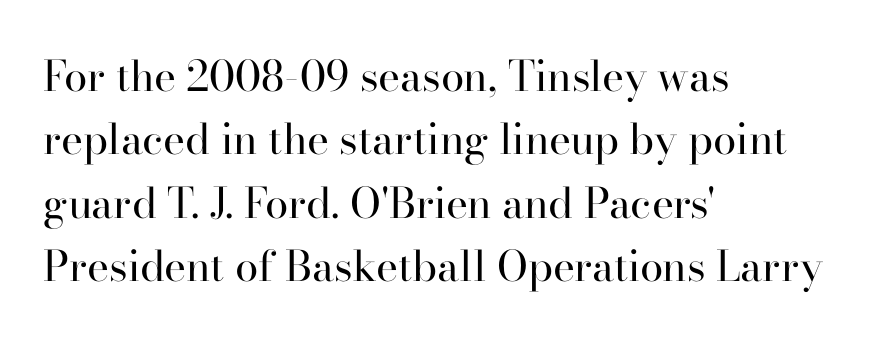
In terms of leading, this rendering sits right in the middle. Examine the stroke ends and you'll spot serifs. Underline: absent. Leftover space on each line is placed entirely after the last word. This sample uses an upright cut, with every glyph sitting square on the baseline.
